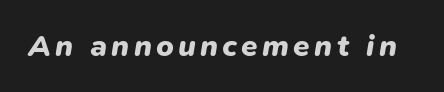
{"italic": "yes", "lean": "right", "slant_degrees": 9, "bold": "yes", "weight": "heavy", "width": "normal", "stroke_contrast": "low", "x_height": "medium", "monospaced": "no", "underline": "no", "glyph_px": 30}
